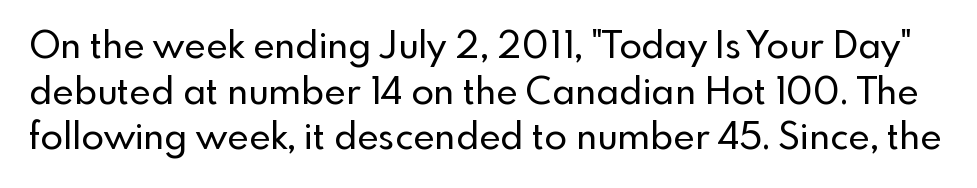
A bare baseline throughout the passage. No italicization has been applied; the sample stays upright. I'd call this a sans setting — the letters go barefoot. Each letter keeps its own natural width here, so spacing adapts to shape. Nobody touched the tracking dial on this one.
